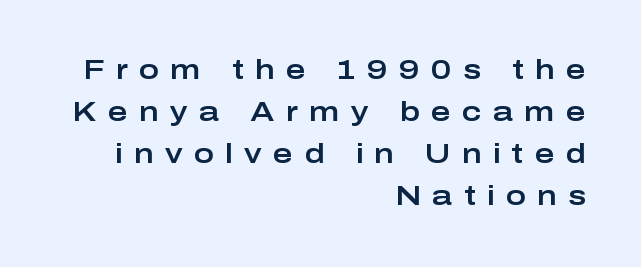
{"italic": "no", "underline": "no", "align": "right", "line_spacing": "normal", "line_spacing_ratio": 1.56, "letter_spacing": "wide", "letter_spacing_em": 0.42, "glyph_px": 27}
